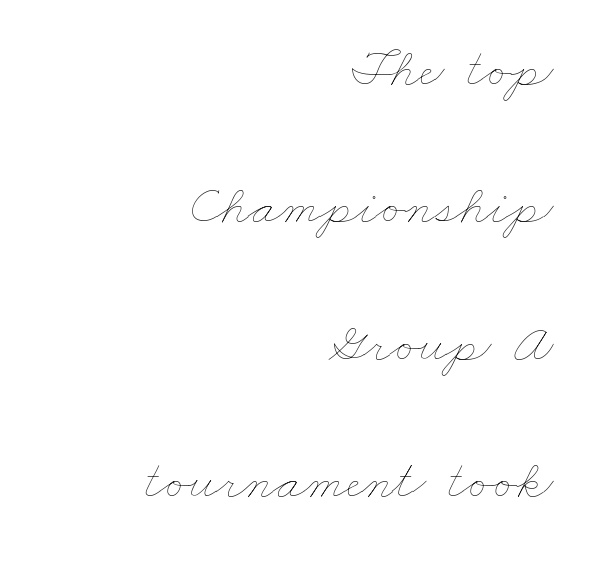
The image shows 55 px thin, wide type; set right-aligned, loose line spacing (2.5x), normal letter spacing, not underlined; low stroke contrast and a small x-height.
